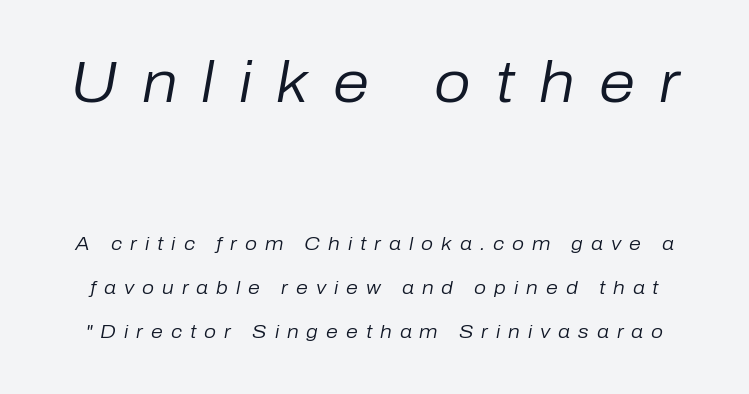
The image shows 58 px regular-weight type, italic (leaning right); set loose line spacing (2.33x), unusually wide letter spacing (+0.42 em), not underlined; the first (top) block is 3.05x larger; low stroke contrast and a medium x-height.
